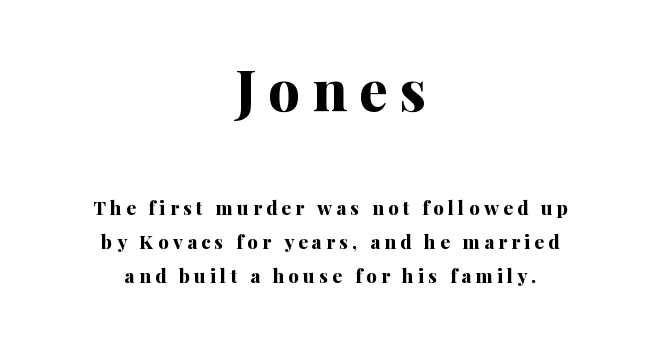
Q: Is the text bold? A: Yes.
Q: Is the text italic (slanted)? A: No, it is upright.
Q: Is the typeface a serif or a sans-serif typeface? A: Serif.
Q: Is the text underlined? A: No.
Q: How is the paragraph aligned? A: Centered.
Q: Is the spacing between letters normal or unusually wide? A: Unusually wide.
Q: Which block of text is set in a larger size, the first (top) or the second (bottom)? A: The first (top) one.
Q: Width (condensed, normal, or wide)? A: Normal.
Q: Stroke contrast? A: Medium.
Q: x-height? A: Medium.
Q: Monospaced? A: No.
